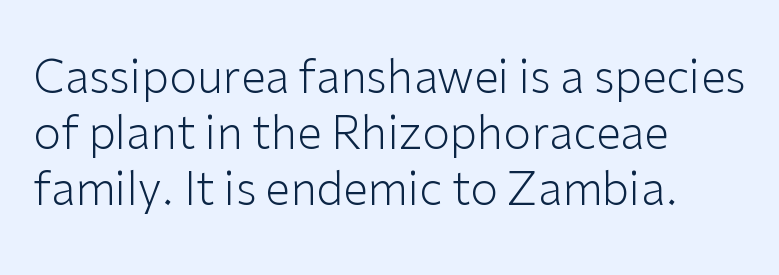
The image shows 45 px light sans-serif type, upright; set left-aligned, normal line spacing (1.25x), normal letter spacing, not underlined; low stroke contrast and a medium x-height.
